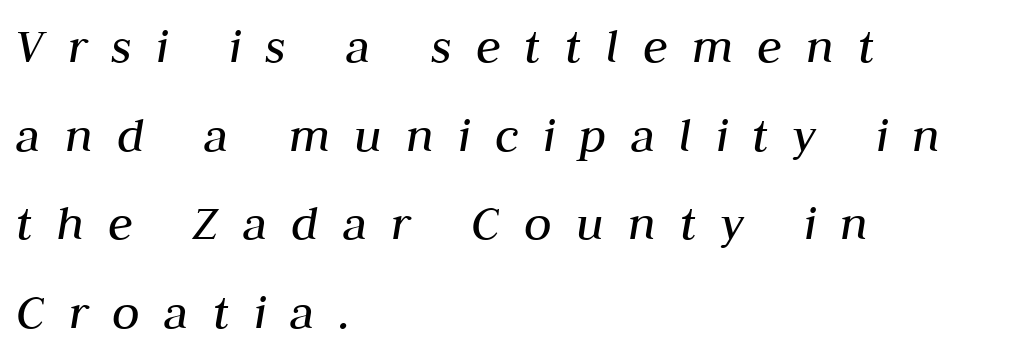
Do the characters align in a grid? No, the font is proportional. Tracking value appears strongly positive — letters spread wide. Which margin do the lines hug? The left one — the right edge is uneven. The gap between lines stays unmarked. The text carries the slant typical of an italic or oblique font. Summary of weight: not heavy and not bold.
